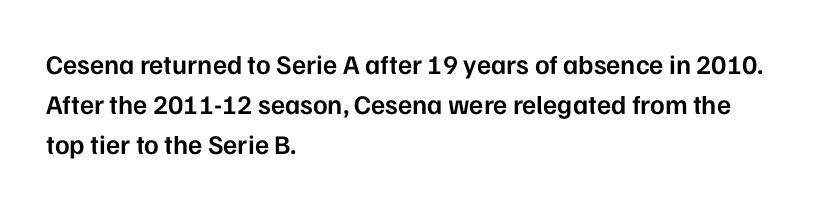
The paragraph has a hard left edge and a soft right edge. Nobody drew a line under any word here. Notice how descenders clear the ascenders below comfortably — that's standard leading. Its strokes are somewhat broadened, the hallmark of semibold type. The axis of the letterforms is exactly vertical. The letterforms sit shoulder to shoulder at normal distance.
